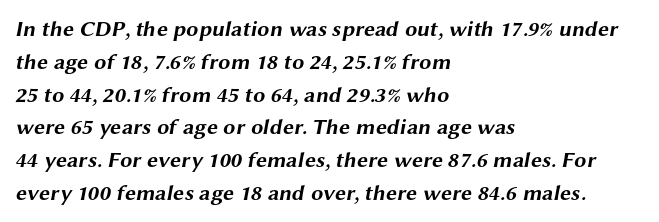
{"bold": "yes", "underline": "no", "align": "left", "line_spacing": "normal", "line_spacing_ratio": 1.49, "letter_spacing": "normal", "letter_spacing_em": 0.0, "glyph_px": 22}
